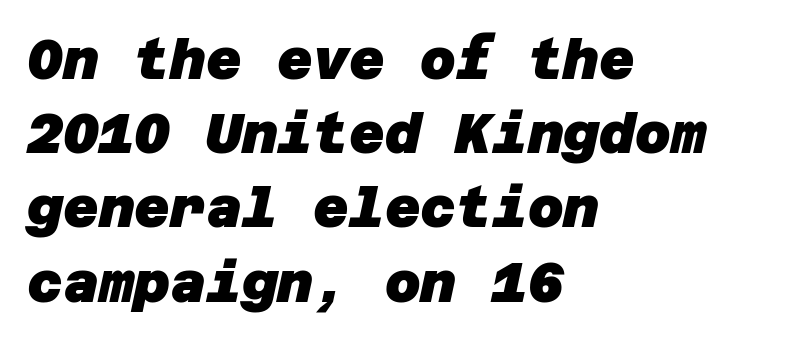
The image shows 55 px heavy sans-serif type; set left-aligned, normal line spacing (1.35x), normal letter spacing, not underlined; low stroke contrast and a large x-height.
